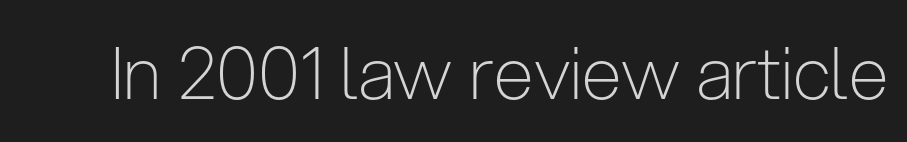
No extra tracking has been applied to these lines. Letters have the restrained weight of plain body copy at most. A roman cut, with each character standing at attention. Think of a printed novel: that variable character pitch is what you see here.
